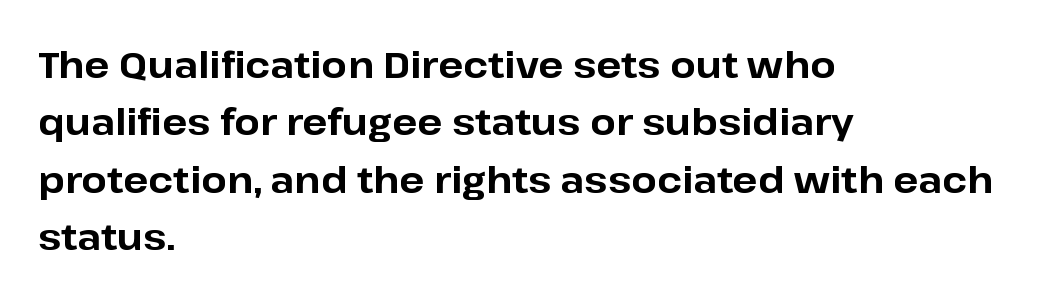
Clear beneath every line of the passage. Proportional: the letters do not fall into vertical columns. How are the letters spaced? Ordinarily, with no added tracking. Does the copy run flush right? No — it runs flush left.
